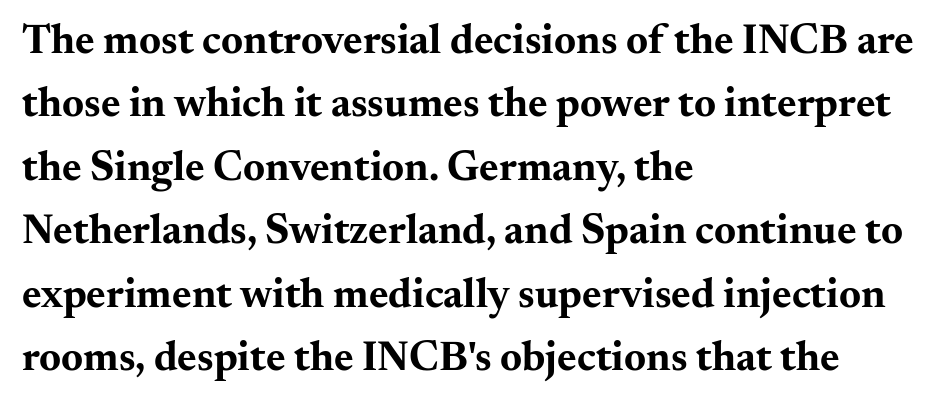
The image shows 42 px bold, wide serif type, upright; set left-aligned, normal line spacing (1.51x), normal letter spacing, not underlined; medium stroke contrast and a small x-height.
